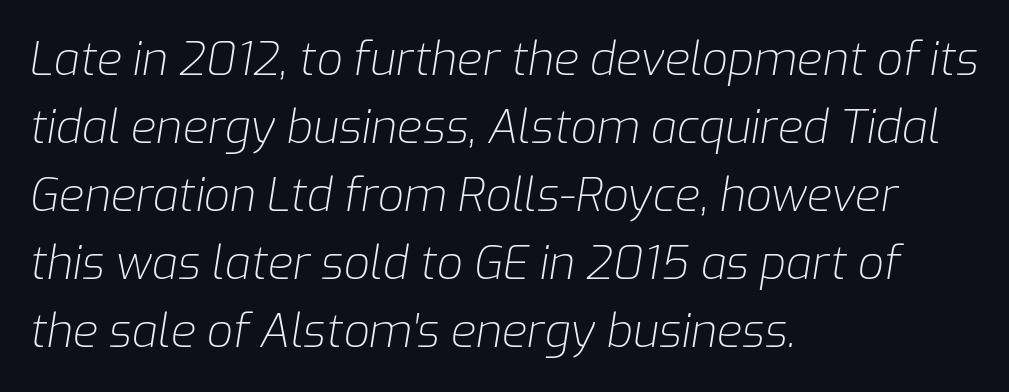
Where is the straight margin? On the left. The letters look calm and open, with moderate or lighter stems. Unmarked baselines from the first word to the last. The face used here is rendered with its standard letterfit. Tall strokes in this sample are angled rather than plumb.
